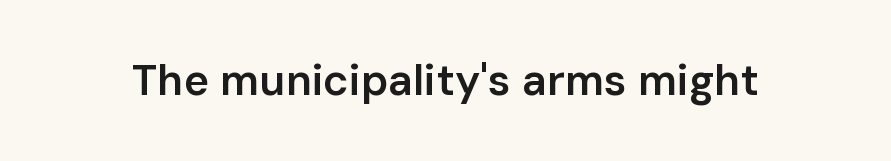
Nope, no serifs anywhere on these letters. Every letter is mildly thick-stroked: semibold rather than bold. It's the straight-up-and-down kind of type. The face used here is proportionally spaced, like ordinary book or web type. Tracking here is standard; glyphs follow each other at the usual distance. The specimen omits any rule beneath the text block's lines.
